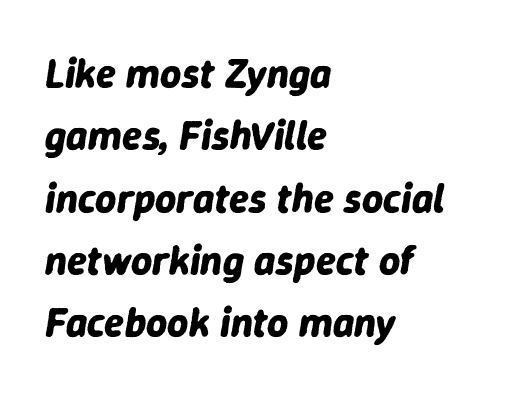
{"italic": "yes", "lean": "right", "slant_degrees": 9, "bold": "yes", "weight": "bold", "width": "normal", "stroke_contrast": "low", "x_height": "medium", "monospaced": "no", "underline": "no", "align": "left", "line_spacing": "normal", "line_spacing_ratio": 1.52, "letter_spacing": "normal", "letter_spacing_em": 0.0, "glyph_px": 41}
